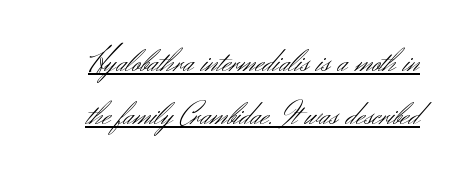
Q: Is the text bold? A: No.
Q: Is the text italic (slanted)? A: Yes.
Q: Is the typeface a serif or a sans-serif typeface? A: Sans-serif.
Q: Is the text underlined? A: Yes.
Q: Is the spacing between letters normal or unusually wide? A: Normal.
Q: Is the spacing between lines tight, normal or loose? A: Normal.
Q: Width (condensed, normal, or wide)? A: Normal.
Q: Stroke contrast? A: Medium.
Q: x-height? A: Small.
Q: Monospaced? A: No.
